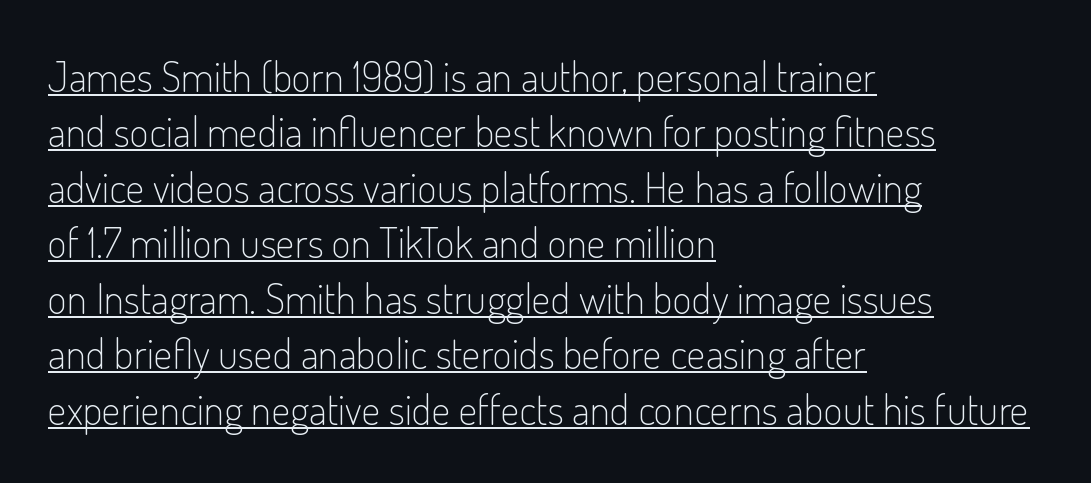
{"serif": "no", "italic": "no", "bold": "no", "weight": "light", "width": "condensed", "stroke_contrast": "low", "x_height": "small", "monospaced": "no", "underline": "yes", "align": "left", "line_spacing": "normal", "line_spacing_ratio": 1.32, "letter_spacing": "normal", "letter_spacing_em": 0.0, "glyph_px": 42}
